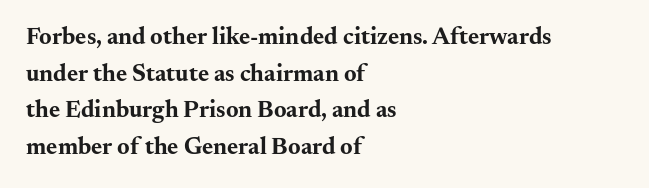
A typesetter would call this zero additional tracking. The letters stand upright; this is a roman face. Regular leading. The passage is arranged the way most books set body copy — flush left. Rule under the text: the space is simply empty. Strokes here are thick enough to call this a true bold.
